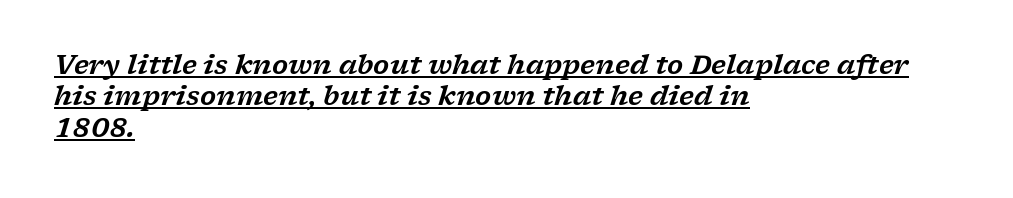
The image shows 26 px text type, italic (leaning right); set left-aligned, line spacing 1.21x, normal letter spacing, underlined.
